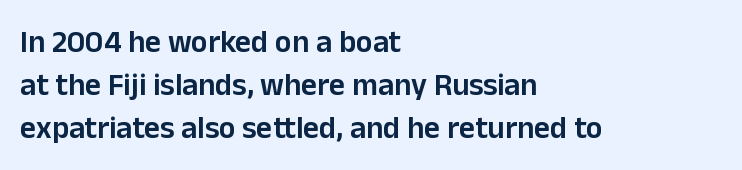
{"serif": "no", "italic": "no", "bold": "semi", "weight": "semibold", "width": "normal", "stroke_contrast": "low", "x_height": "medium", "monospaced": "no", "underline": "no", "align": "left", "line_spacing": "normal", "line_spacing_ratio": 1.38, "letter_spacing": "normal", "letter_spacing_em": 0.0, "glyph_px": 31}
